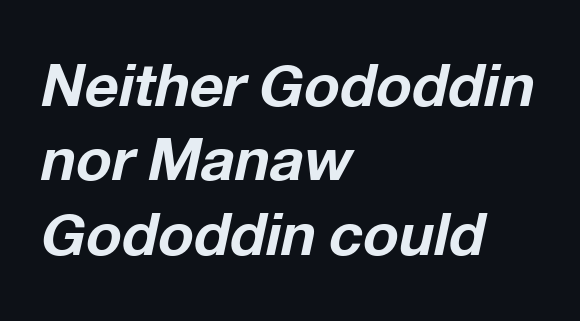
{"italic": "yes", "lean": "right", "slant_degrees": 12, "bold": "yes", "weight": "bold", "width": "normal", "stroke_contrast": "low", "x_height": "medium", "monospaced": "no", "underline": "no", "align": "left", "line_spacing": "normal", "line_spacing_ratio": 1.26, "letter_spacing": "normal", "letter_spacing_em": 0.0, "glyph_px": 59}
